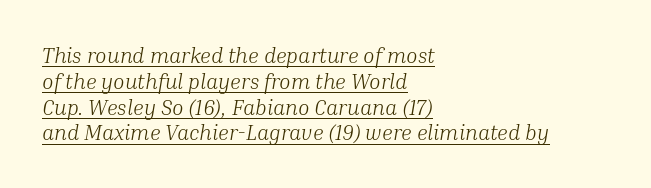
{"italic": "yes", "lean": "right", "slant_degrees": 10, "bold": "no", "underline": "yes", "align": "left", "line_spacing_ratio": 1.23, "letter_spacing": "normal", "letter_spacing_em": 0.0, "glyph_px": 21}
